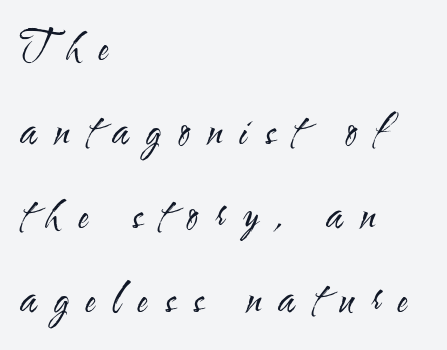
{"serif": "no", "bold": "no", "weight": "regular", "width": "condensed", "stroke_contrast": "medium", "x_height": "small", "monospaced": "no", "underline": "no", "align": "left", "line_spacing": "loose", "line_spacing_ratio": 2.1, "letter_spacing": "wide", "letter_spacing_em": 0.43, "glyph_px": 40}
